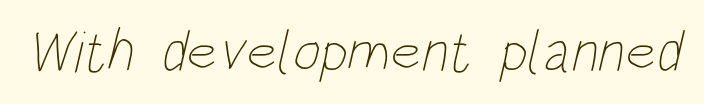
Q: Is the text bold? A: No.
Q: Is the text underlined? A: No.
Q: Is the spacing between letters normal or unusually wide? A: Normal.
Q: Width (condensed, normal, or wide)? A: Condensed.
Q: Stroke contrast? A: Low.
Q: x-height? A: Large.
Q: Monospaced? A: No.
